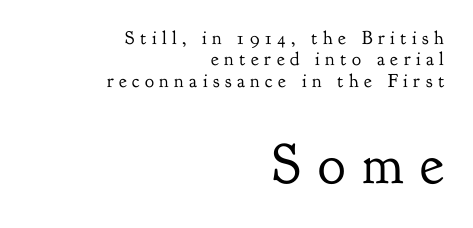
{"serif": "yes", "italic": "no", "bold": "no", "weight": "regular", "width": "normal", "stroke_contrast": "low", "x_height": "small", "monospaced": "no", "underline": "no", "align": "right", "line_spacing": "tight", "line_spacing_ratio": 1.13, "letter_spacing": "wide", "letter_spacing_em": 0.29, "larger_block": "second", "size_ratio": 3.05, "glyph_px": 58}
